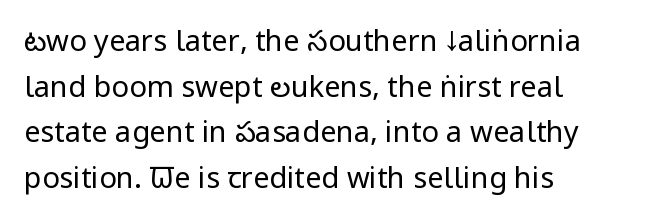
The glyphs are unaccompanied by any horizontal stroke below them. Inter-character spacing is left at the font's built-in metrics. The typesetter chose a ragged-right arrangement here. Leading matches the norm, producing a regular column. Vertical stems look standard width or narrower in stroke.
